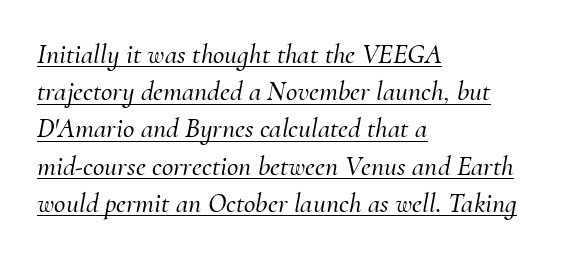
The passage shown is typed in a proportional face where columns would drift. Italic? Definitely — the glyphs are oblique. Classification — serif. Normally led — the rows are evenly, conventionally spaced. You could call the tracking neutral — neither tight nor loose.
